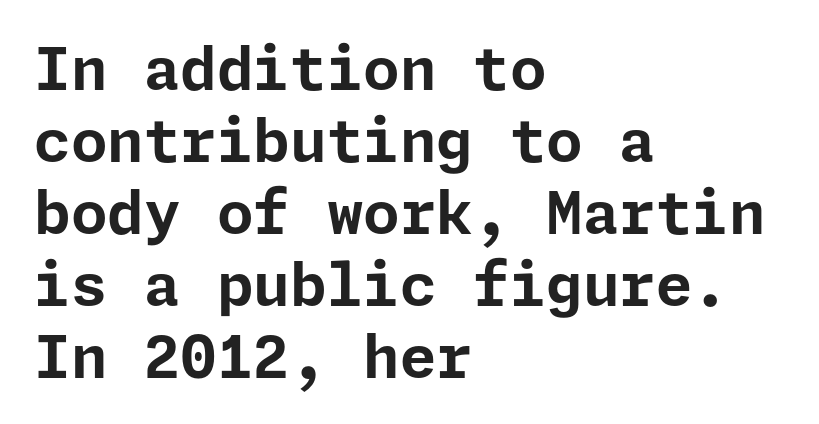
The image shows 59 px bold sans-serif type, upright; set left-aligned, line spacing 1.22x, normal letter spacing, not underlined; low stroke contrast and a medium x-height.
